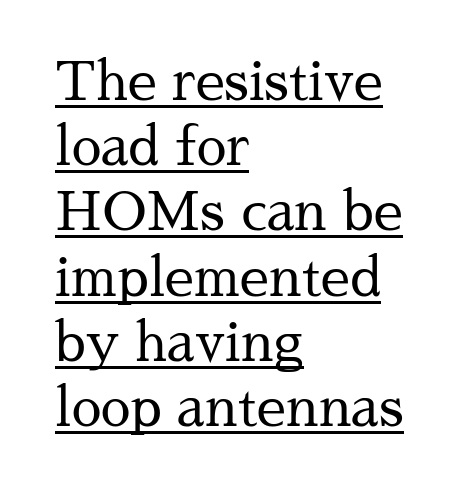
Q: Is the text bold? A: No.
Q: Is the text italic (slanted)? A: No, it is upright.
Q: Is the typeface a serif or a sans-serif typeface? A: Serif.
Q: Is the text underlined? A: Yes.
Q: How is the paragraph aligned? A: Left-aligned.
Q: Is the spacing between letters normal or unusually wide? A: Normal.
Q: Width (condensed, normal, or wide)? A: Normal.
Q: Stroke contrast? A: Medium.
Q: x-height? A: Medium.
Q: Monospaced? A: No.
